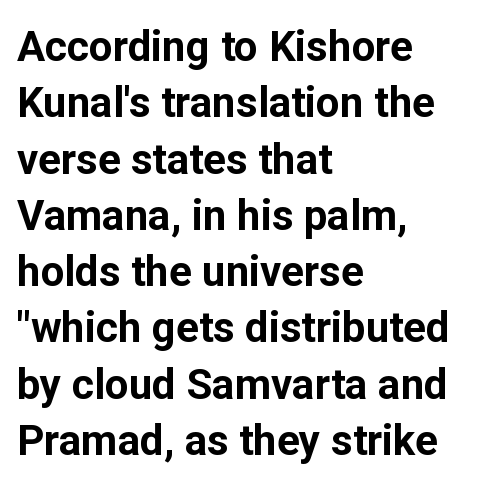
Q: Is the text bold? A: Yes.
Q: Is the text italic (slanted)? A: No, it is upright.
Q: Is the typeface a serif or a sans-serif typeface? A: Sans-serif.
Q: Is the text underlined? A: No.
Q: How is the paragraph aligned? A: Left-aligned.
Q: Is the spacing between letters normal or unusually wide? A: Normal.
Q: Is the spacing between lines tight, normal or loose? A: Normal.
Q: Width (condensed, normal, or wide)? A: Normal.
Q: Stroke contrast? A: Low.
Q: x-height? A: Medium.
Q: Monospaced? A: No.
